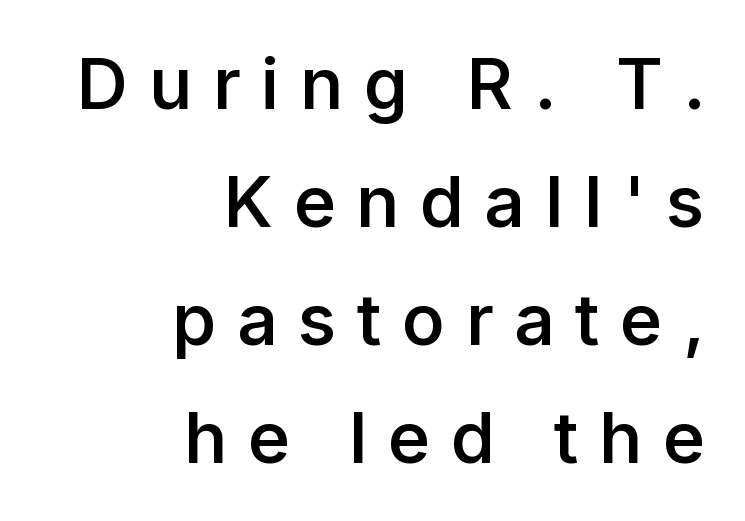
The rendering uses natural spacing where letterforms have individual widths. Observe the absence of serifs on each vertical stroke in this sample. Rendered with straight, roman letterforms. Caption: semibold face, moderately heavy strokes.
